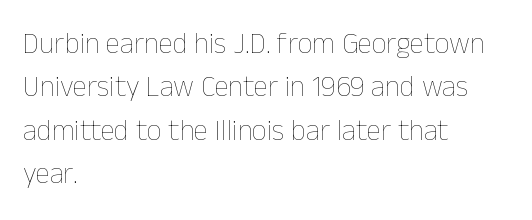
The image shows 29 px thin type, upright; set left-aligned, normal line spacing (1.5x), normal letter spacing, not underlined; low stroke contrast and a medium x-height.
